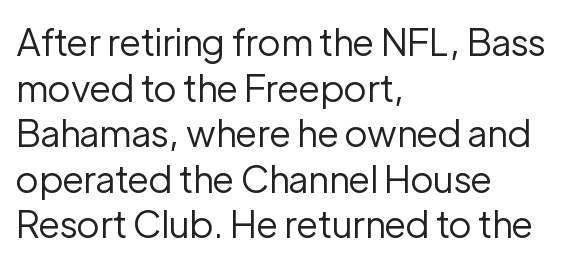
The image shows 37 px regular-weight sans-serif type, upright; set left-aligned, line spacing 1.23x, normal letter spacing, not underlined; low stroke contrast and a medium x-height.
